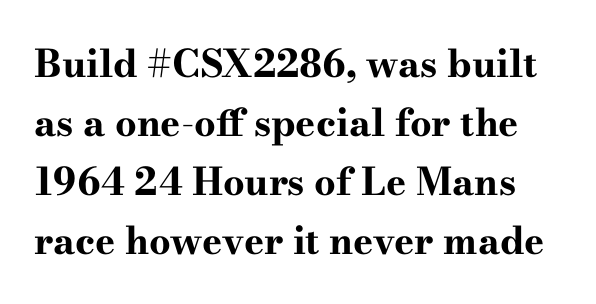
Does the weight exceed regular? Yes, all the way to bold. Quick note: not italic, upright. The rendering uses natural spacing where letterforms have individual widths. Horizontal bands of white between lines are of average thickness.
